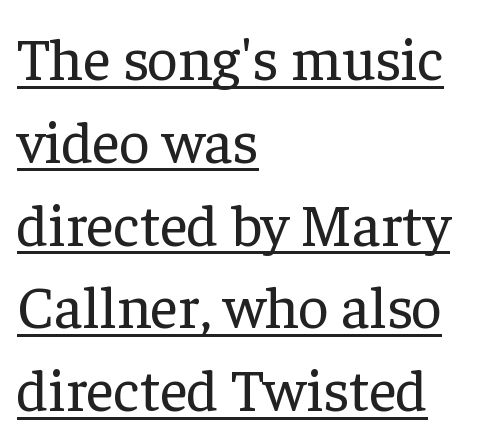
{"serif": "yes", "italic": "no", "bold": "no", "weight": "regular", "width": "normal", "stroke_contrast": "low", "x_height": "medium", "monospaced": "no", "underline": "yes", "align": "left", "line_spacing": "normal", "line_spacing_ratio": 1.38, "letter_spacing": "normal", "letter_spacing_em": 0.0, "glyph_px": 60}
